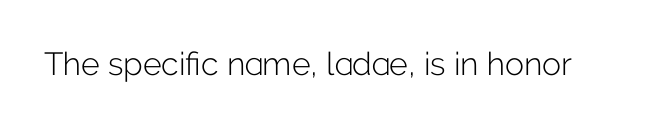
Q: Is the text bold? A: No.
Q: Is the text italic (slanted)? A: No, it is upright.
Q: Is the typeface a serif or a sans-serif typeface? A: Sans-serif.
Q: Is the text underlined? A: No.
Q: Is the spacing between letters normal or unusually wide? A: Normal.
Q: Width (condensed, normal, or wide)? A: Normal.
Q: Stroke contrast? A: Low.
Q: x-height? A: Medium.
Q: Monospaced? A: No.
